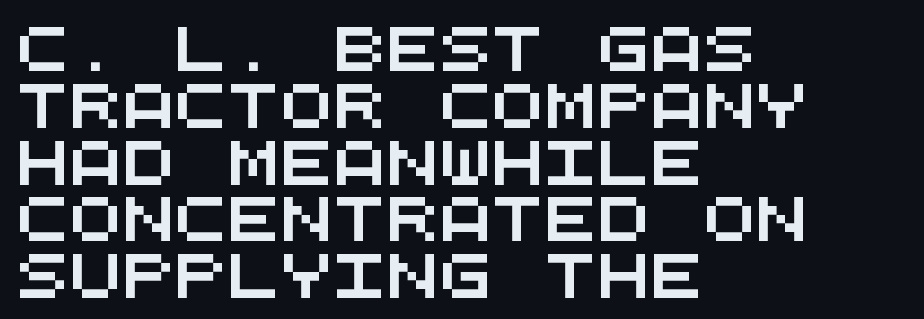
These lines stack with their left ends in a neat column. You could count columns in this text — the font is strictly monospaced. No feet cap the strokes, marking this as sans-serif type. The foot of each line stays bare and open. Glyph-to-glyph distance matches everyday printed text.
